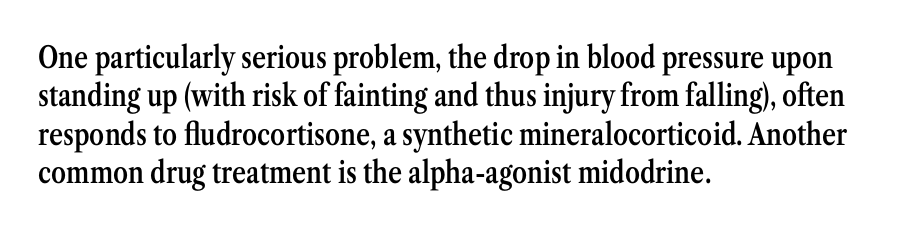
The image shows 30 px semibold, condensed serif type, upright; set left-aligned, normal line spacing (1.28x), normal letter spacing, not underlined; medium stroke contrast and a medium x-height.
